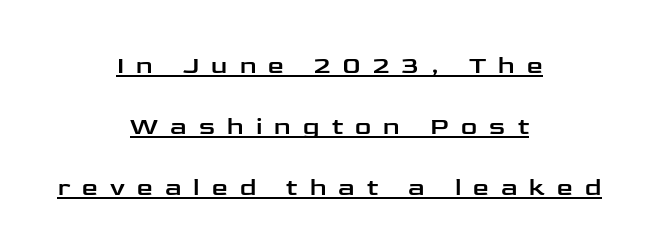
The image shows 25 px text type, upright; set centered, loose line spacing (2.44x), unusually wide letter spacing (+0.49 em), underlined.
